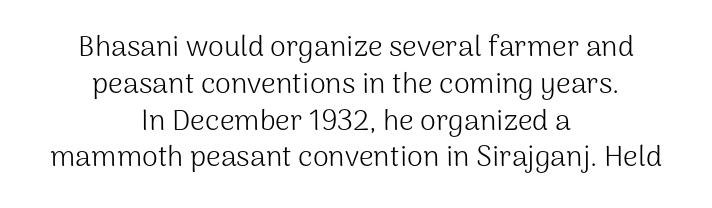
The gaps between neighbouring characters are ordinary and unremarkable. Baseline-to-baseline distance is the conventional proportion of letter height. Each line is balanced around a shared central axis. I'd call this a sans setting — the letters go barefoot. The lettering stays uniformly vertical, giving the passage a roman look. The cut favours lightness, reaching ordinary text weight at its darkest.
